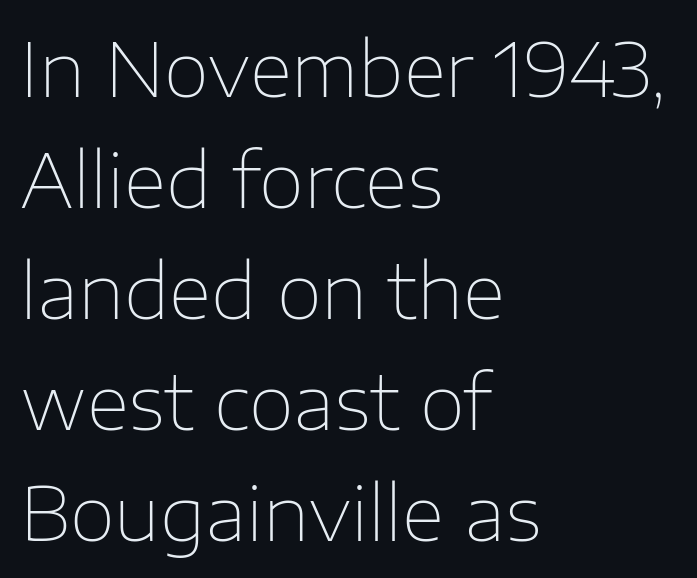
{"serif": "no", "italic": "no", "bold": "no", "weight": "thin", "width": "normal", "stroke_contrast": "low", "x_height": "medium", "monospaced": "no", "underline": "no", "align": "left", "line_spacing": "normal", "line_spacing_ratio": 1.5, "letter_spacing": "normal", "letter_spacing_em": 0.0, "glyph_px": 74}
